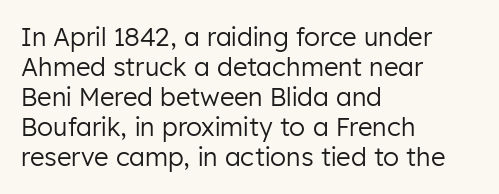
Q: Is the text bold? A: No.
Q: Is the text italic (slanted)? A: No, it is upright.
Q: Is the text underlined? A: No.
Q: How is the paragraph aligned? A: Left-aligned.
Q: Is the spacing between letters normal or unusually wide? A: Normal.
